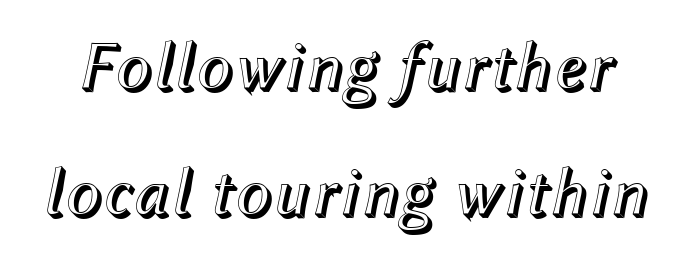
The image shows 69 px text type, italic (leaning right); set line spacing 1.83x, normal letter spacing, not underlined; a medium x-height.
